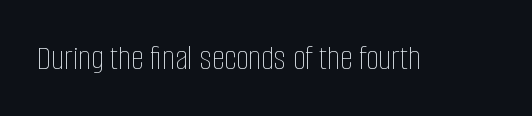
Q: Is the text bold? A: No.
Q: Is the text italic (slanted)? A: No, it is upright.
Q: Is the text underlined? A: No.
Q: Is the spacing between letters normal or unusually wide? A: Normal.
Q: Width (condensed, normal, or wide)? A: Condensed.
Q: Stroke contrast? A: Low.
Q: x-height? A: Large.
Q: Monospaced? A: No.
